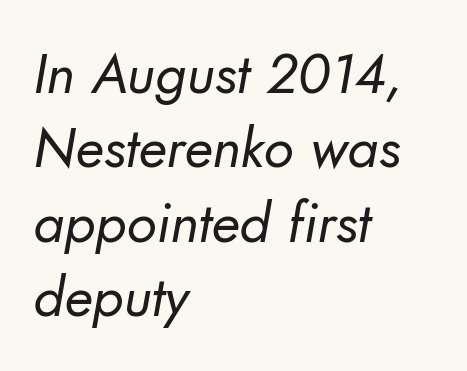
Q: Is the text bold? A: No.
Q: Is the typeface a serif or a sans-serif typeface? A: Sans-serif.
Q: Is the text underlined? A: No.
Q: How is the paragraph aligned? A: Left-aligned.
Q: Is the spacing between letters normal or unusually wide? A: Normal.
Q: Is the spacing between lines tight, normal or loose? A: Normal.
Q: Width (condensed, normal, or wide)? A: Normal.
Q: Stroke contrast? A: Low.
Q: x-height? A: Small.
Q: Monospaced? A: No.
